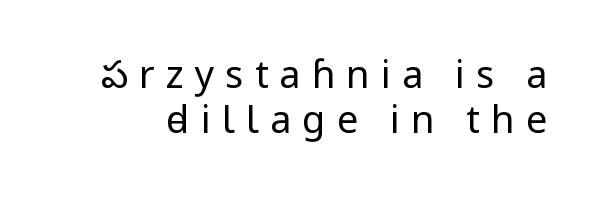
{"serif": "no", "italic": "no", "bold": "no", "weight": "regular", "width": "condensed", "stroke_contrast": "low", "underline": "no", "line_spacing_ratio": 1.19, "letter_spacing": "wide", "letter_spacing_em": 0.29, "glyph_px": 38}
